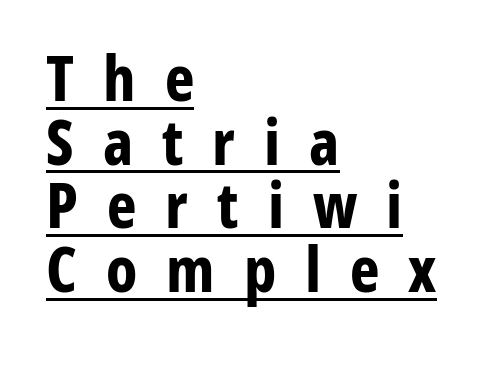
{"serif": "no", "italic": "no", "bold": "yes", "weight": "bold", "width": "condensed", "stroke_contrast": "low", "x_height": "medium", "monospaced": "no", "underline": "yes", "align": "left", "line_spacing": "tight", "line_spacing_ratio": 1.01, "letter_spacing": "wide", "letter_spacing_em": 0.46, "glyph_px": 63}
